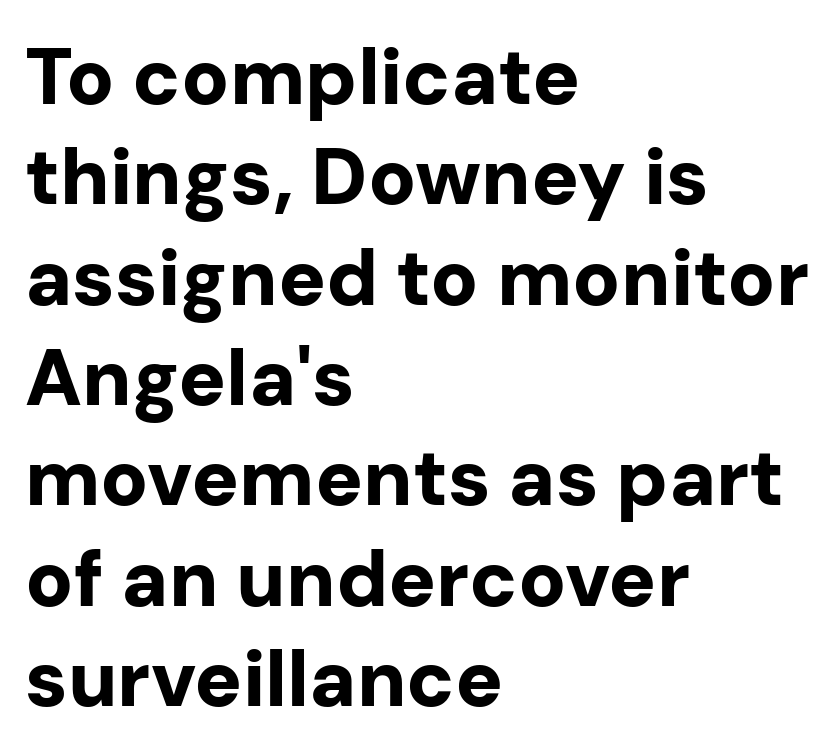
Each letter keeps its own natural width here, so spacing adapts to shape. Each letter's strokes conclude bluntly, with no projecting serifs. Here the glyphs are tracked normally, forming tight word shapes. Do the letters lean? They stand straight. The face used here has the dense, thick strokes of a bold. Which margin do the lines hug? The left one — the right edge is uneven.
